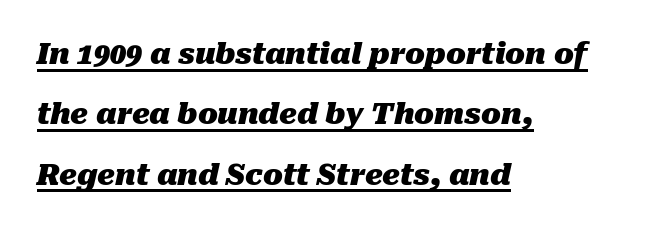
Q: Is the text bold? A: Yes.
Q: Is the text italic (slanted)? A: Yes, it leans right by about 10 degrees.
Q: Is the text underlined? A: Yes.
Q: How is the paragraph aligned? A: Left-aligned.
Q: Is the spacing between letters normal or unusually wide? A: Normal.
Q: Is the spacing between lines tight, normal or loose? A: Loose.
Q: Width (condensed, normal, or wide)? A: Normal.
Q: Stroke contrast? A: Medium.
Q: x-height? A: Medium.
Q: Monospaced? A: No.
